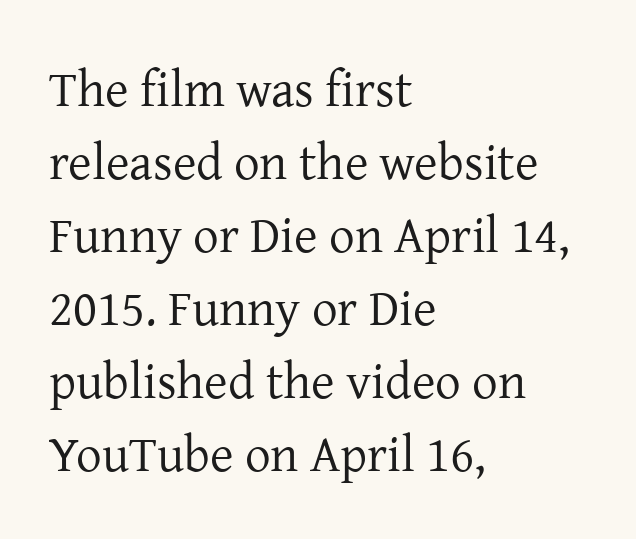
Spacing verdict: proportional, widths tailored to each character. No italicization has been applied; the sample stays upright. The paragraph shown leans on its left margin. Glance below the letters and you will spot only blank space. The strokes carry an ordinary text weight at most. Quick note: interline space is typical.
